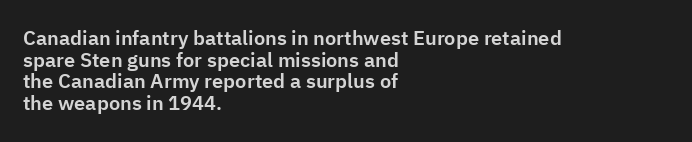
Letter spacing: default. Underline: absent. The axis of the letterforms is exactly vertical. If you measured baseline to baseline, you'd find a short distance. Short and long lines alike share a common starting point at left.
